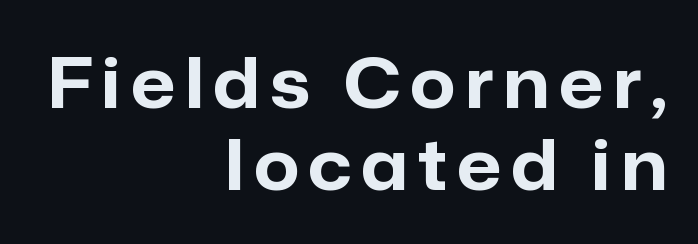
Q: Is the text bold? A: Yes.
Q: Is the text italic (slanted)? A: No, it is upright.
Q: Is the typeface a serif or a sans-serif typeface? A: Sans-serif.
Q: Is the text underlined? A: No.
Q: How is the paragraph aligned? A: Right-aligned.
Q: Width (condensed, normal, or wide)? A: Normal.
Q: Stroke contrast? A: Low.
Q: x-height? A: Medium.
Q: Monospaced? A: No.
